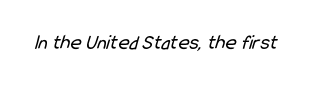
{"bold": "no", "underline": "no", "letter_spacing": "normal", "letter_spacing_em": 0.0, "glyph_px": 21}
